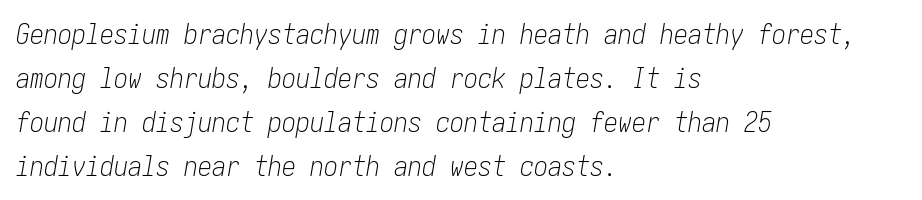
Q: Is the text bold? A: No.
Q: Is the text italic (slanted)? A: Yes, it leans right by about 10 degrees.
Q: Is the text underlined? A: No.
Q: How is the paragraph aligned? A: Left-aligned.
Q: Is the spacing between letters normal or unusually wide? A: Normal.
Q: Is the spacing between lines tight, normal or loose? A: Normal.
Q: Width (condensed, normal, or wide)? A: Condensed.
Q: Stroke contrast? A: Low.
Q: x-height? A: Medium.
